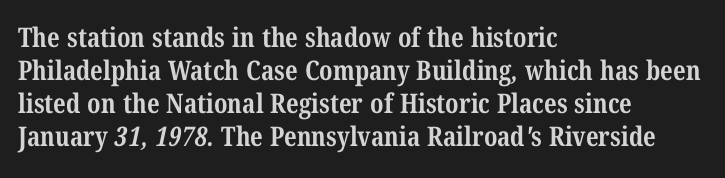
Q: Is the text bold? A: Yes.
Q: Is the text underlined? A: No.
Q: How is the paragraph aligned? A: Left-aligned.
Q: Is the spacing between letters normal or unusually wide? A: Normal.
